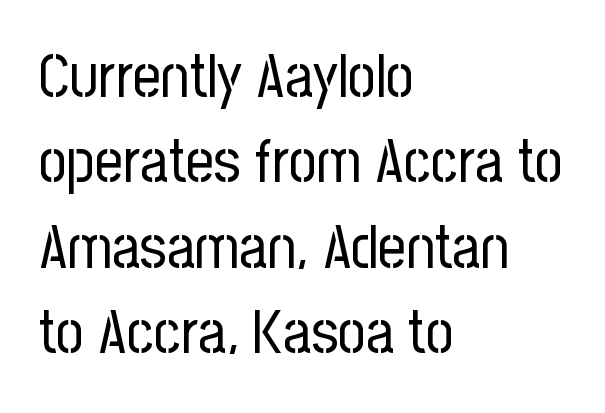
Q: Is the text bold? A: No.
Q: Is the text italic (slanted)? A: No, it is upright.
Q: Is the typeface a serif or a sans-serif typeface? A: Sans-serif.
Q: Is the text underlined? A: No.
Q: How is the paragraph aligned? A: Left-aligned.
Q: Is the spacing between letters normal or unusually wide? A: Normal.
Q: Is the spacing between lines tight, normal or loose? A: Normal.
Q: Width (condensed, normal, or wide)? A: Condensed.
Q: Stroke contrast? A: Low.
Q: x-height? A: Medium.
Q: Monospaced? A: No.
